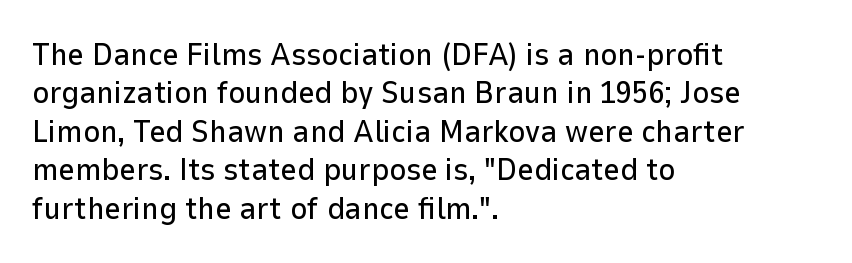
The image shows 32 px sans-serif type, upright; set left-aligned, line spacing 1.2x, normal letter spacing, not underlined; low stroke contrast and a medium x-height.
